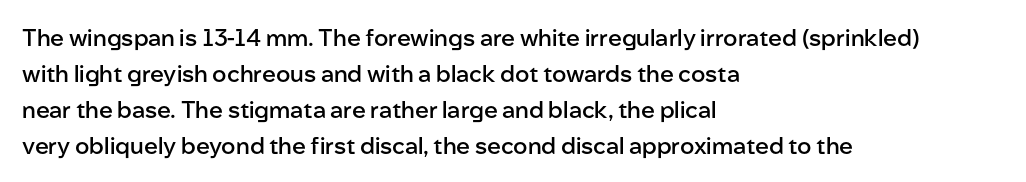
The image shows 23 px text type, upright; set left-aligned, normal line spacing (1.56x), normal letter spacing, not underlined.
